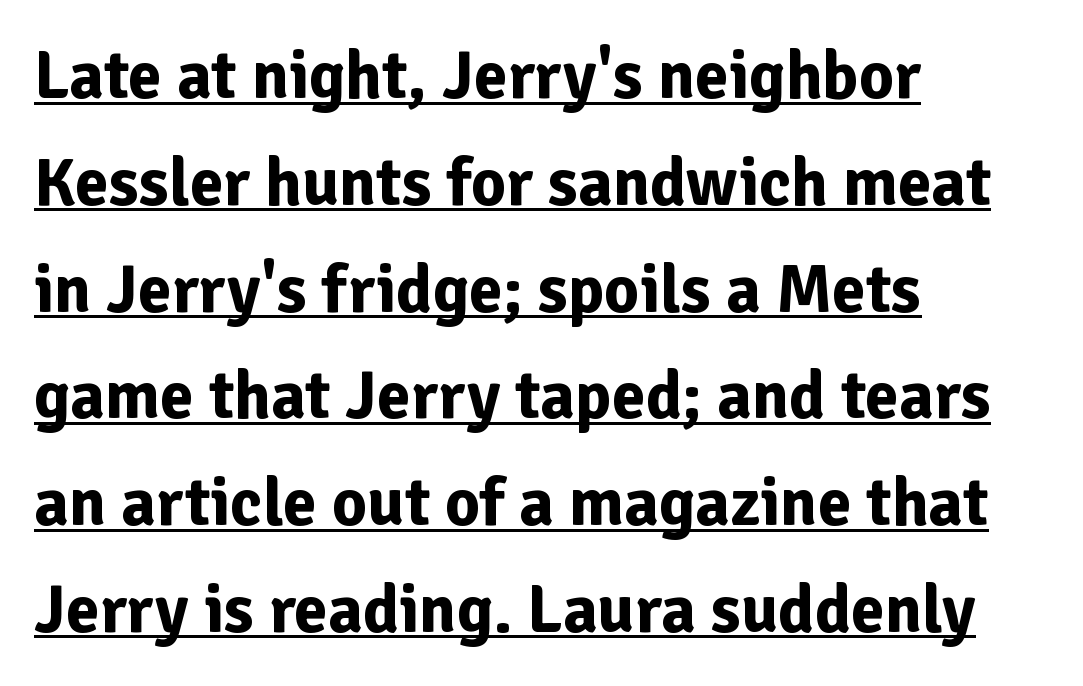
The image shows 68 px bold sans-serif type, upright; set left-aligned, normal line spacing (1.57x), normal letter spacing, underlined; low stroke contrast and a medium x-height.
